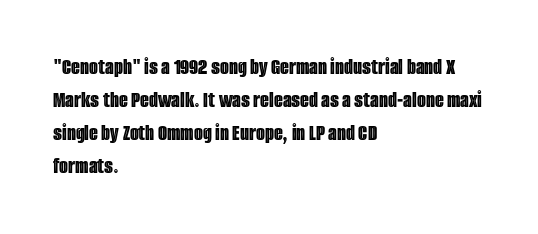
The block of text has a typical density, with ordinary space between rows. Tracking here is standard; glyphs follow each other at the usual distance. The strip under each line holds only bare page. The lettering holds an erect, upright posture throughout. Teacher's note: observe the even left margin — that is flush-left alignment.
